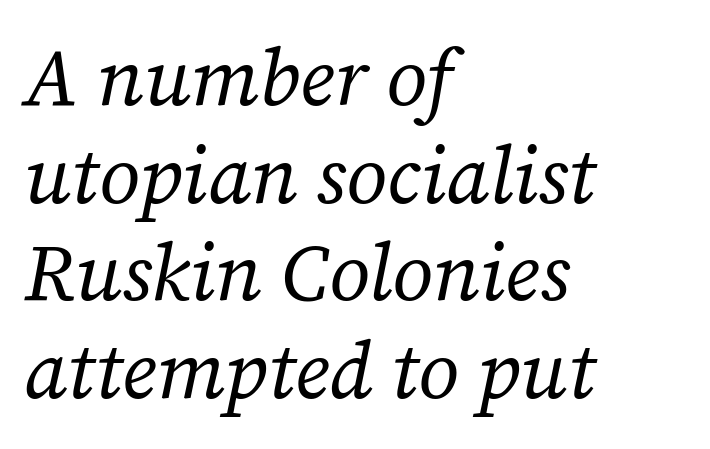
Look at the bottom of the vertical strokes: they flare into serifs here. Type without underlining. Weight: regular or lighter. The text block is weighted toward the left margin, trailing off unevenly rightward. The letters advance in unequal steps, a hallmark of proportional type. Rendered with sloped, italic letterforms.
